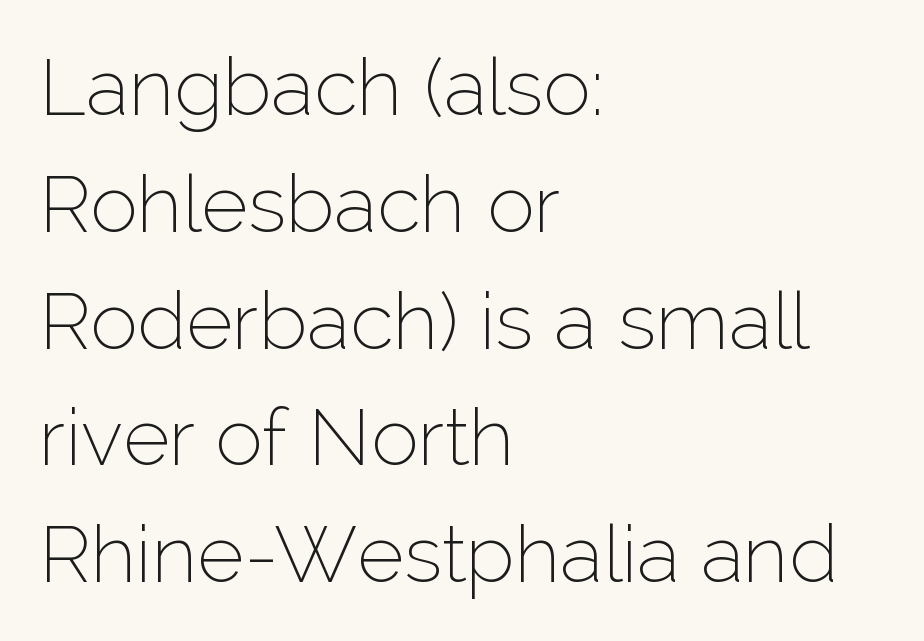
Reading down the block, your eye returns to a fixed left position each line. No italicization has been applied; the sample stays upright. Standard letterfit; no display-style spreading of the glyphs. Is the type heavy? It reads as light-to-regular instead. The rendering shows plain stroke endings on the letterforms — a sans-serif design.
